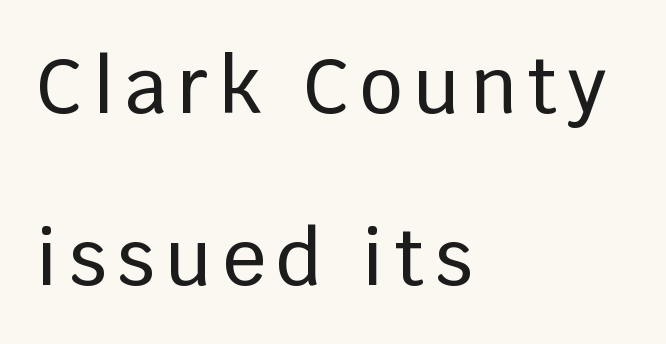
{"serif": "no", "italic": "no", "width": "normal", "stroke_contrast": "low", "x_height": "large", "monospaced": "no", "underline": "no", "align": "left", "line_spacing": "loose", "line_spacing_ratio": 2.26, "glyph_px": 76}
